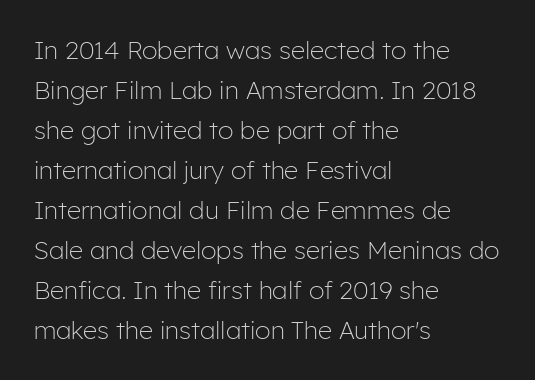
{"italic": "no", "bold": "no", "underline": "no", "align": "left", "line_spacing": "normal", "line_spacing_ratio": 1.6, "letter_spacing": "normal", "letter_spacing_em": 0.0, "glyph_px": 25}
